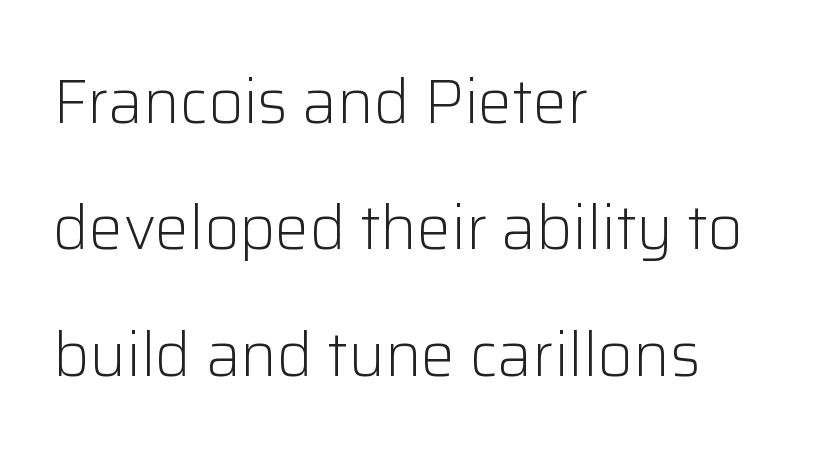
Do the characters align in a grid? No, the font is proportional. The leading is generous, giving the passage an open texture. The passage shown is not bold in any degree. Glance below the letters and you will spot only blank space.
